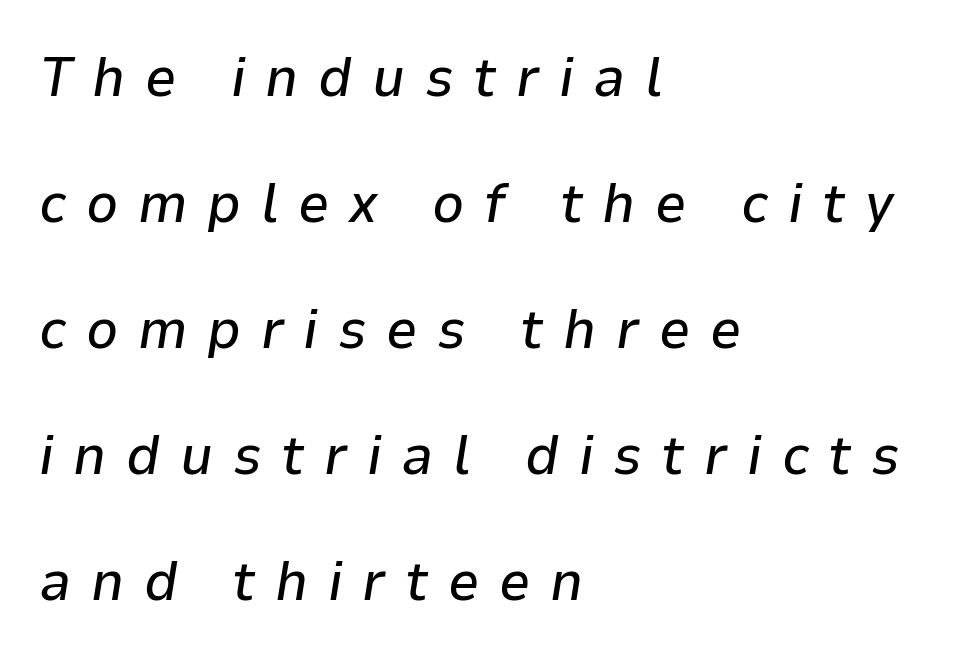
{"italic": "yes", "lean": "right", "slant_degrees": 9, "width": "normal", "stroke_contrast": "low", "x_height": "medium", "monospaced": "no", "underline": "no", "align": "left", "line_spacing": "loose", "line_spacing_ratio": 2.25, "letter_spacing": "wide", "letter_spacing_em": 0.35, "glyph_px": 56}
